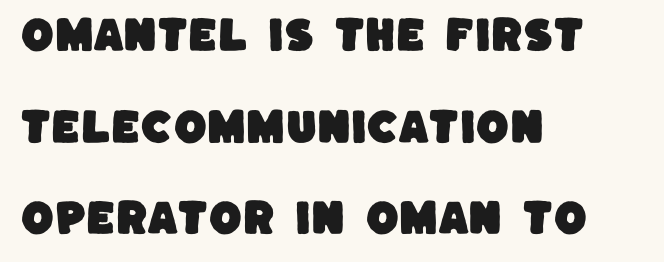
I'd call this a sans setting — the letters go barefoot. In terms of letterspacing, this is plain default setting. How would I describe the line gaps? Wide and relaxed. The compositor pushed each line to the left boundary.
